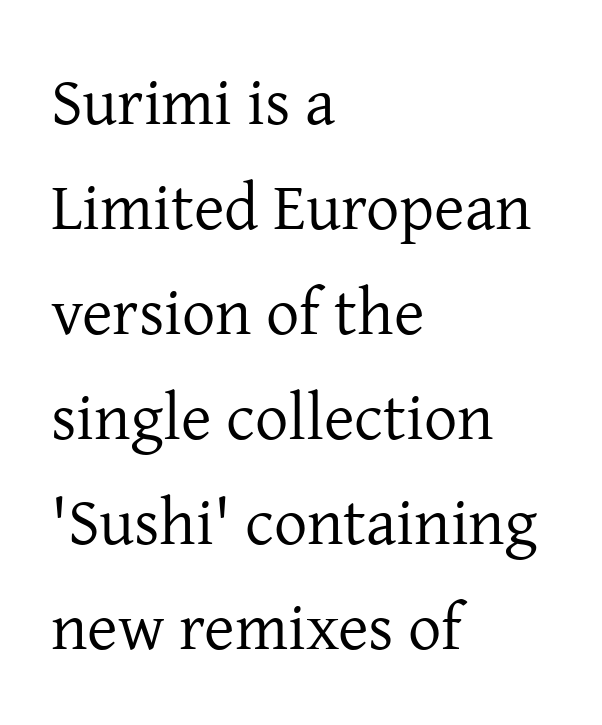
Character widths vary here, with narrow letters taking less room than wide ones. A bare baseline throughout the passage. A typesetter would call this zero additional tracking. This is not heavy type; no bold has been used. Compared with typical paragraphs, the rows here are spaced about the same.
